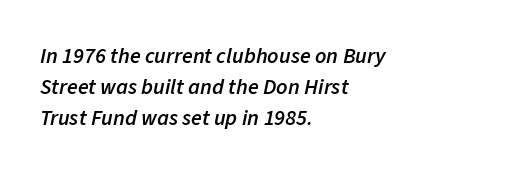
The leading is moderate, giving the passage an even texture. The foot of each line stays bare and open. Quick note: italic. Does extra space separate the letters? No, they use regular spacing. Is the block centered? No — it sits flush against the left margin.
